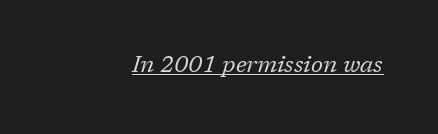
The image shows 23 px text type, italic (leaning right); set normal letter spacing, underlined.
